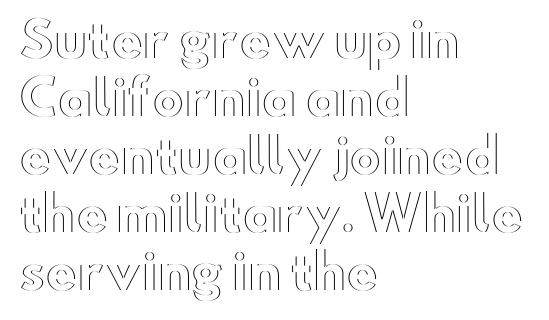
Upright lettering throughout. Decoration check: the copy has no underline. All the whitespace from short lines collects on the right. Looks like regular typesetting: each glyph gets only the width it needs.
